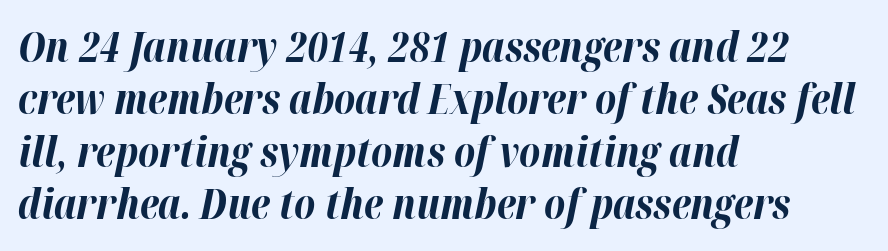
{"italic": "yes", "lean": "right", "slant_degrees": 12, "bold": "yes", "weight": "bold", "width": "normal", "stroke_contrast": "high", "x_height": "medium", "monospaced": "no", "underline": "no", "align": "left", "line_spacing": "normal", "line_spacing_ratio": 1.28, "letter_spacing": "normal", "letter_spacing_em": 0.0, "glyph_px": 41}
